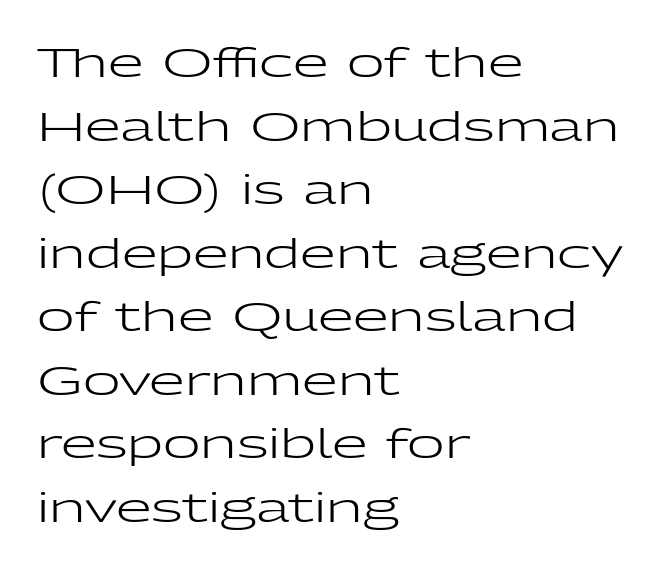
Q: Is the text bold? A: No.
Q: Is the text italic (slanted)? A: No, it is upright.
Q: Is the typeface a serif or a sans-serif typeface? A: Sans-serif.
Q: Is the text underlined? A: No.
Q: How is the paragraph aligned? A: Left-aligned.
Q: Is the spacing between letters normal or unusually wide? A: Normal.
Q: Is the spacing between lines tight, normal or loose? A: Normal.
Q: Width (condensed, normal, or wide)? A: Wide.
Q: Stroke contrast? A: Low.
Q: x-height? A: Medium.
Q: Monospaced? A: No.
